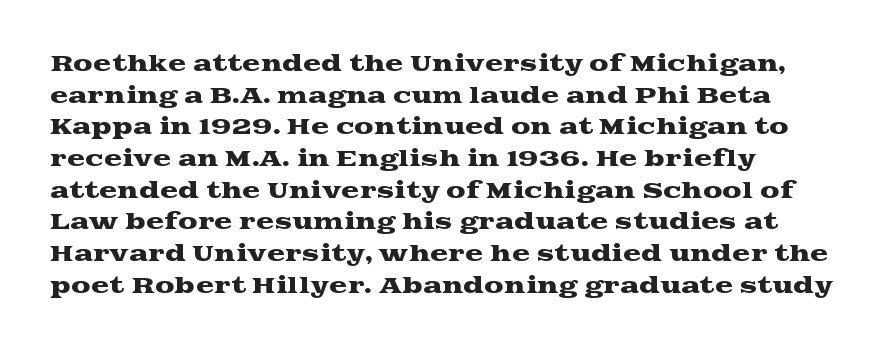
Ordinary non-slanted type is in use. Letter spacing: default. This sample is left-justified, so line endings fall wherever the words run out. Underline: absent. Successive baselines arrive at the customary interval.
